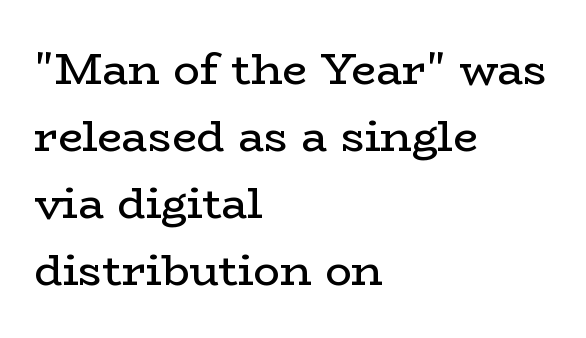
Q: Is the text bold? A: No.
Q: Is the text italic (slanted)? A: No, it is upright.
Q: Is the typeface a serif or a sans-serif typeface? A: Serif.
Q: Is the text underlined? A: No.
Q: How is the paragraph aligned? A: Left-aligned.
Q: Is the spacing between letters normal or unusually wide? A: Normal.
Q: Is the spacing between lines tight, normal or loose? A: Normal.
Q: Width (condensed, normal, or wide)? A: Wide.
Q: Stroke contrast? A: Low.
Q: x-height? A: Medium.
Q: Monospaced? A: No.
